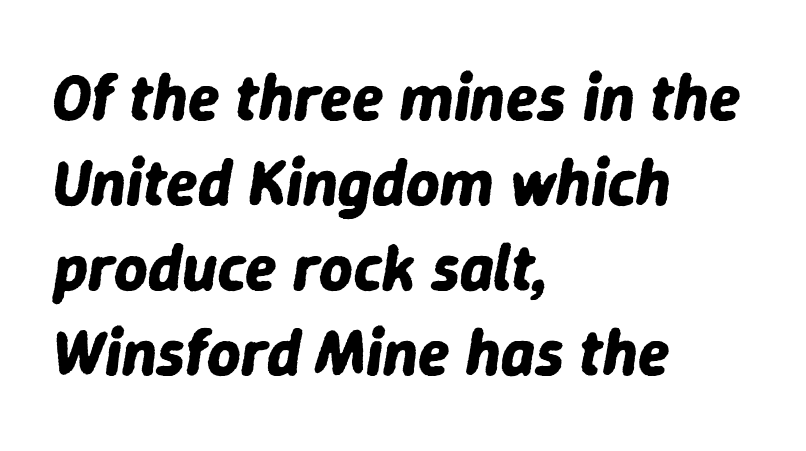
{"italic": "yes", "lean": "right", "slant_degrees": 9, "bold": "yes", "weight": "bold", "width": "normal", "stroke_contrast": "low", "x_height": "medium", "monospaced": "no", "underline": "no", "align": "left", "line_spacing": "normal", "line_spacing_ratio": 1.31, "letter_spacing": "normal", "letter_spacing_em": 0.0, "glyph_px": 65}
